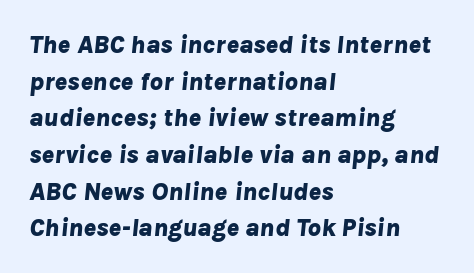
Emphasis-style slanted type is in use. Unmarked baselines from the first word to the last. Horizontal bands of white between lines are of average thickness. The lines are quadded left.
